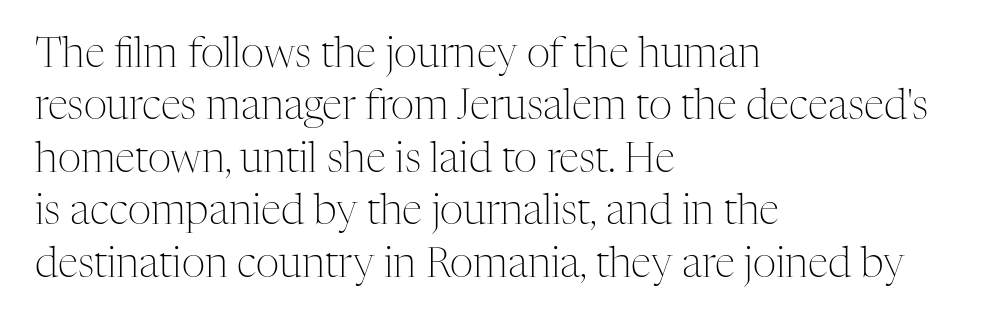
{"serif": "yes", "italic": "no", "bold": "no", "weight": "light", "width": "normal", "stroke_contrast": "medium", "x_height": "medium", "monospaced": "no", "underline": "no", "align": "left", "line_spacing": "normal", "line_spacing_ratio": 1.28, "letter_spacing": "normal", "letter_spacing_em": 0.0, "glyph_px": 41}
